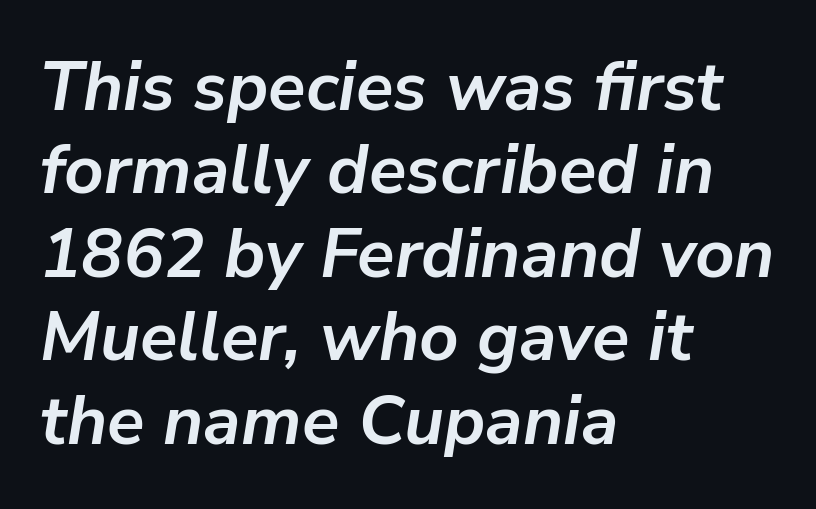
The image shows 69 px semibold type, italic (leaning right); set left-aligned, line spacing 1.21x, normal letter spacing, not underlined; low stroke contrast and a medium x-height.
